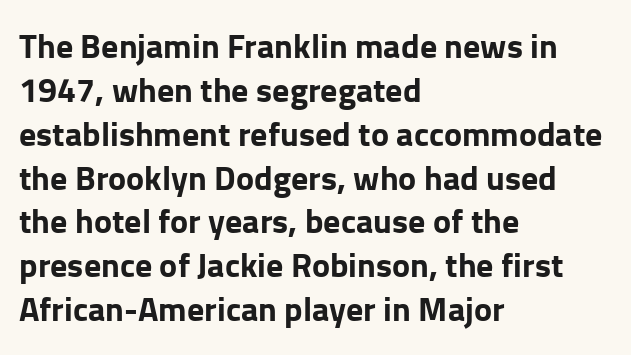
{"serif": "no", "italic": "no", "bold": "yes", "weight": "bold", "width": "normal", "stroke_contrast": "low", "x_height": "medium", "monospaced": "no", "underline": "no", "align": "left", "line_spacing": "normal", "line_spacing_ratio": 1.29, "letter_spacing": "normal", "letter_spacing_em": 0.0, "glyph_px": 34}
